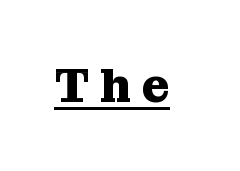
Emphasis by weight is at full strength: bold. Italic? Not at all — the glyphs are vertical. The type family on display is of the serif kind. You can see a thin bar hugging the bottom of the glyphs.
